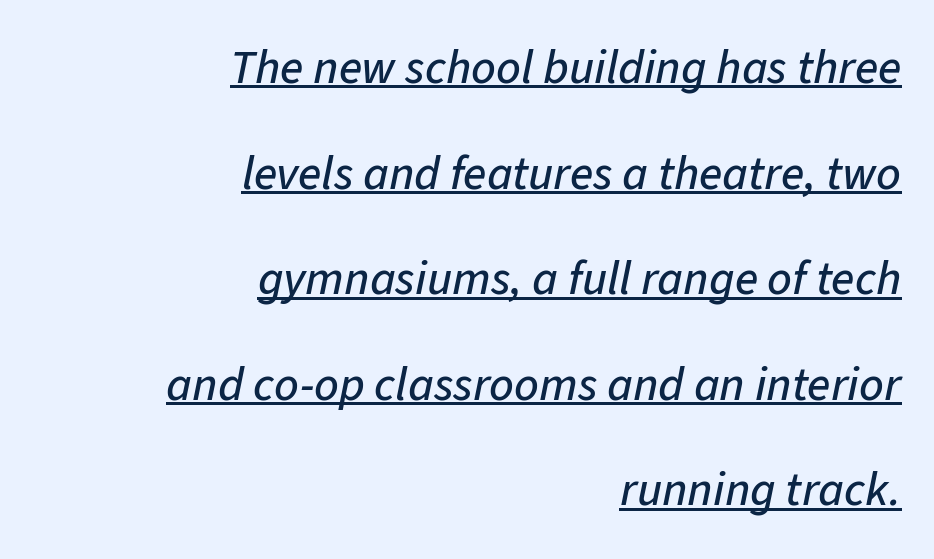
The image shows 48 px text type, italic (leaning right); set right-aligned, loose line spacing (2.2x), normal letter spacing, underlined; low stroke contrast and a medium x-height.
